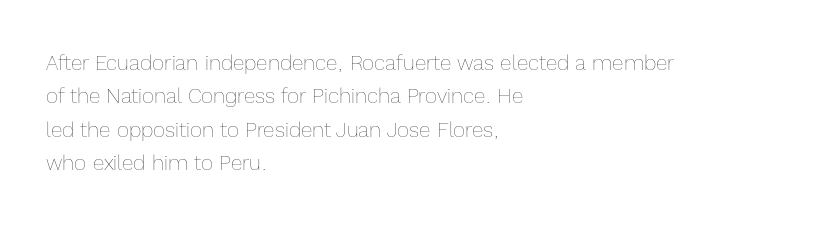
Q: Is the text bold? A: No.
Q: Is the text italic (slanted)? A: No, it is upright.
Q: Is the text underlined? A: No.
Q: How is the paragraph aligned? A: Left-aligned.
Q: Is the spacing between letters normal or unusually wide? A: Normal.
Q: Is the spacing between lines tight, normal or loose? A: Normal.
